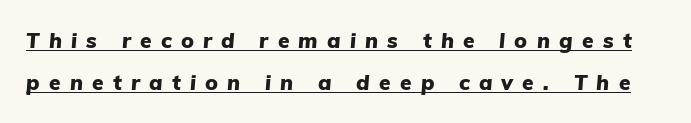
These words are printed bold, with thick strokes throughout. The glyphs look as if they've been sheared to an angle. Compared with undecorated copy, this sample adds a rule below the words. Here the glyphs are tracked loosely, breaking word shapes into spaced letters. Horizontal bands of white between lines are thick stripes.
